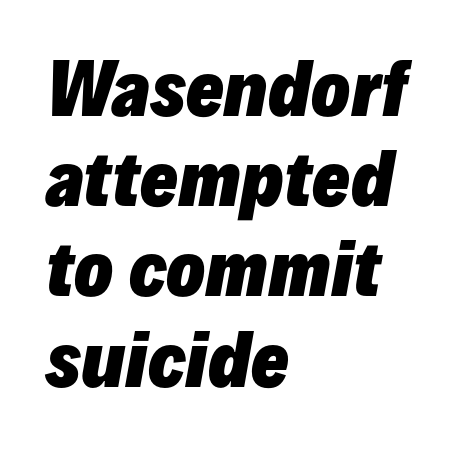
Q: Is the text bold? A: Yes.
Q: Is the text italic (slanted)? A: Yes, it leans right by about 10 degrees.
Q: Is the text underlined? A: No.
Q: How is the paragraph aligned? A: Left-aligned.
Q: Is the spacing between letters normal or unusually wide? A: Normal.
Q: Is the spacing between lines tight, normal or loose? A: Normal.
Q: Width (condensed, normal, or wide)? A: Normal.
Q: Stroke contrast? A: Low.
Q: x-height? A: Medium.
Q: Monospaced? A: No.
